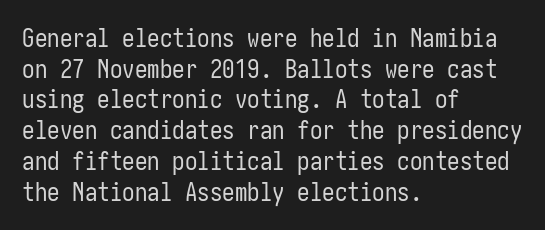
The letters look calm and open, with moderate or lighter stems. Descenders are the only things crossing below the line. Left-aligned paragraph, ragged on the right. Short note: letters normally spaced.
